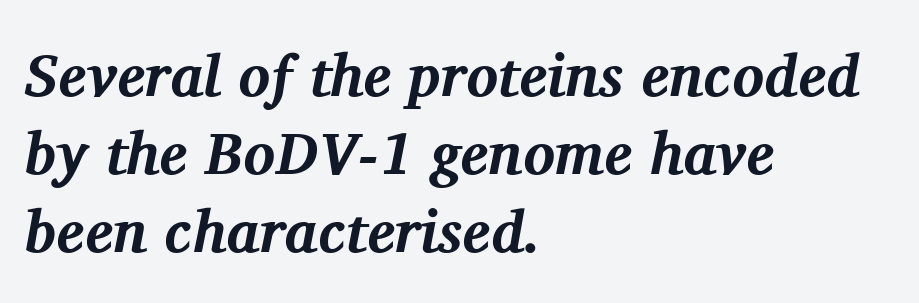
{"serif": "yes", "italic": "yes", "lean": "right", "slant_degrees": 11, "bold": "yes", "weight": "bold", "width": "normal", "stroke_contrast": "medium", "x_height": "medium", "monospaced": "no", "underline": "no", "align": "left", "line_spacing": "normal", "line_spacing_ratio": 1.32, "letter_spacing": "normal", "letter_spacing_em": 0.0, "glyph_px": 59}
